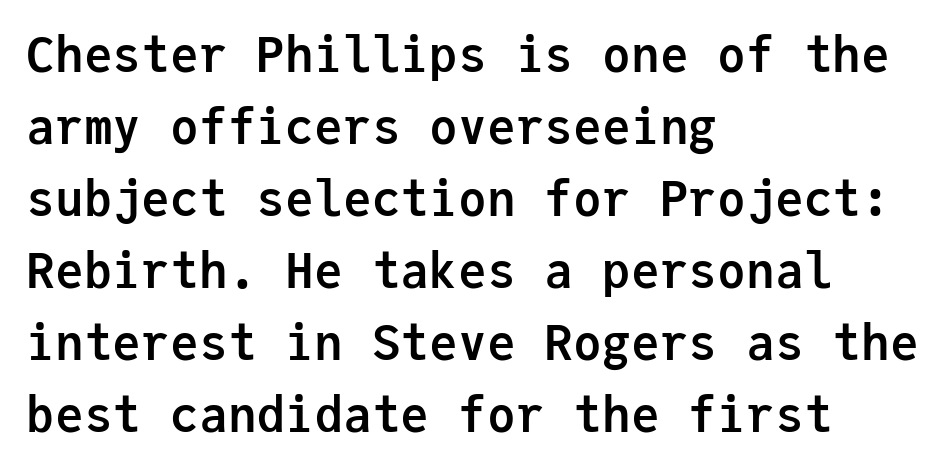
The image shows 48 px semibold sans-serif type, upright, monospaced; set left-aligned, normal line spacing (1.5x), normal letter spacing, not underlined; low stroke contrast and a medium x-height.
